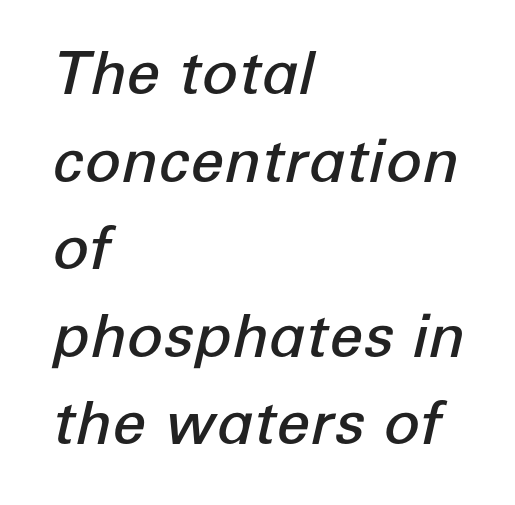
The image shows 60 px semibold type, italic (leaning right); set left-aligned, normal line spacing (1.46x), normal letter spacing, not underlined; low stroke contrast and a medium x-height.
